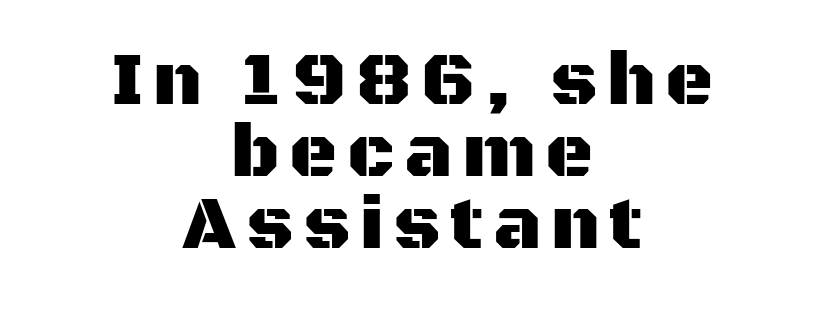
The image shows 74 px sans-serif type, upright; set centered, tight line spacing (0.97x), not underlined; medium stroke contrast and a large x-height.
